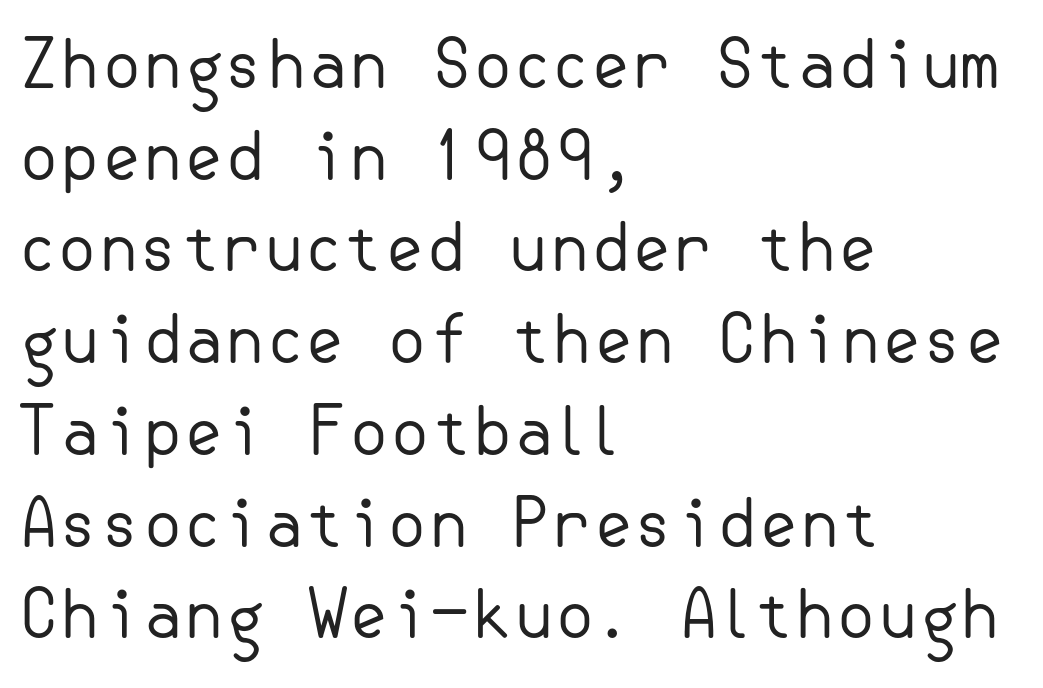
Q: Is the text bold? A: No.
Q: Is the text italic (slanted)? A: No, it is upright.
Q: Is the typeface a serif or a sans-serif typeface? A: Sans-serif.
Q: Is the text underlined? A: No.
Q: How is the paragraph aligned? A: Left-aligned.
Q: Is the spacing between letters normal or unusually wide? A: Normal.
Q: Is the spacing between lines tight, normal or loose? A: Normal.
Q: Width (condensed, normal, or wide)? A: Normal.
Q: Stroke contrast? A: Low.
Q: x-height? A: Small.
